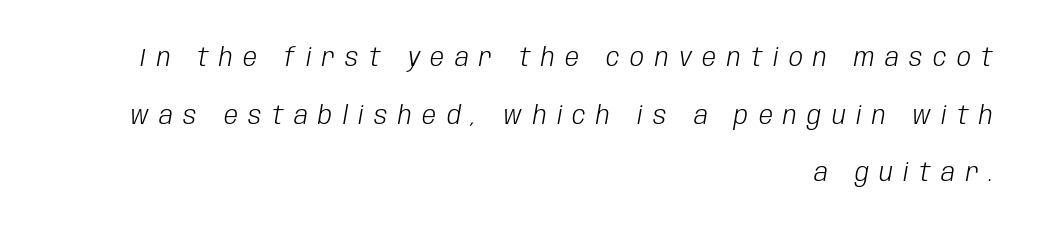
The passage is arranged like a letterhead date or caption credit — flush right. The vertical gap from one line to the next is large. The strip under each line holds only bare page. A light-to-regular cut is what we see here.
